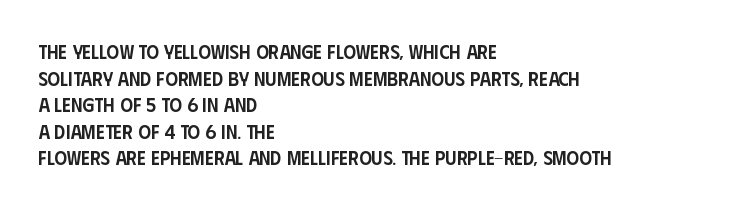
The image shows 20 px text type, upright; set left-aligned, normal line spacing (1.33x), normal letter spacing, not underlined.
